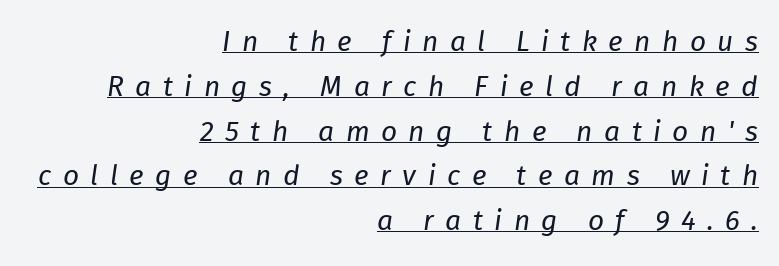
{"italic": "yes", "lean": "right", "slant_degrees": 8, "bold": "no", "weight": "regular", "width": "normal", "stroke_contrast": "low", "x_height": "medium", "monospaced": "no", "underline": "yes", "align": "right", "line_spacing": "normal", "line_spacing_ratio": 1.6, "letter_spacing": "wide", "letter_spacing_em": 0.41, "glyph_px": 28}
